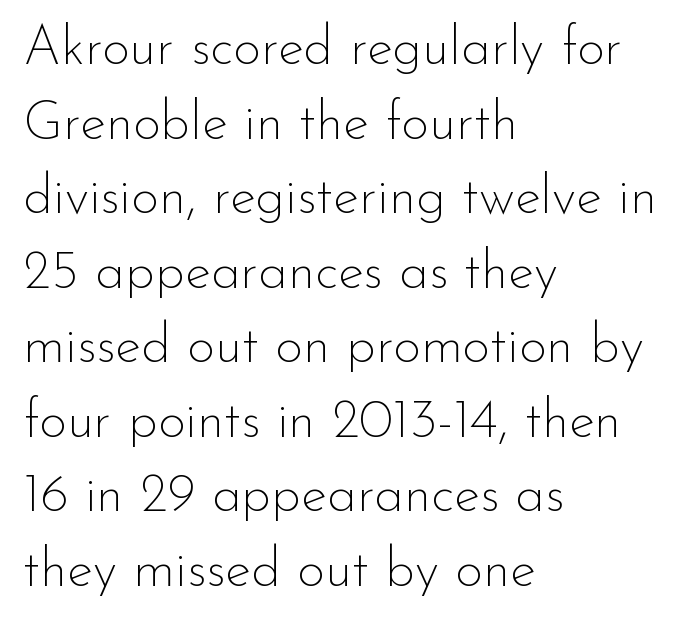
The image shows 54 px thin sans-serif type, upright; set left-aligned, normal line spacing (1.38x), normal letter spacing, not underlined; low stroke contrast and a small x-height.
